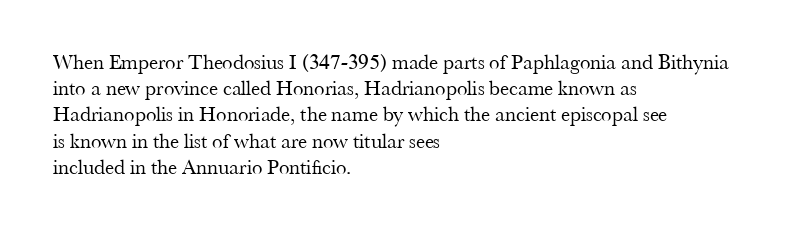
The image shows 21 px text type, upright; set left-aligned, normal line spacing (1.25x), normal letter spacing, not underlined.
